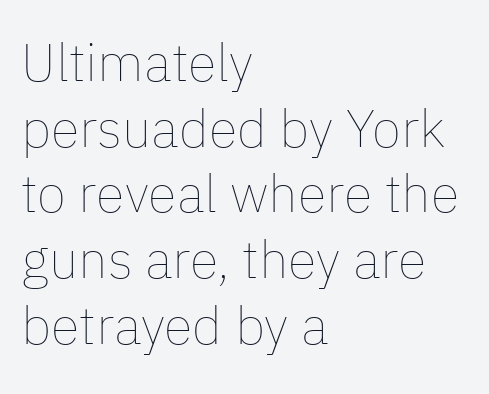
Q: Is the text bold? A: No.
Q: Is the text italic (slanted)? A: No, it is upright.
Q: Is the text underlined? A: No.
Q: How is the paragraph aligned? A: Left-aligned.
Q: Is the spacing between letters normal or unusually wide? A: Normal.
Q: Width (condensed, normal, or wide)? A: Normal.
Q: Stroke contrast? A: Low.
Q: x-height? A: Medium.
Q: Monospaced? A: No.
